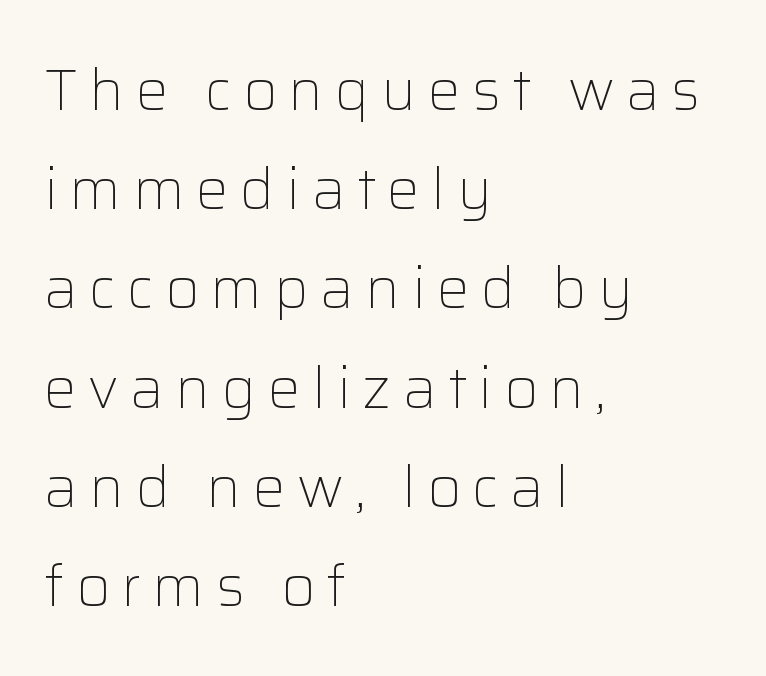
Q: Is the text bold? A: No.
Q: Is the text italic (slanted)? A: No, it is upright.
Q: Is the typeface a serif or a sans-serif typeface? A: Sans-serif.
Q: Is the text underlined? A: No.
Q: How is the paragraph aligned? A: Left-aligned.
Q: Is the spacing between letters normal or unusually wide? A: Unusually wide.
Q: Width (condensed, normal, or wide)? A: Normal.
Q: Stroke contrast? A: Low.
Q: x-height? A: Medium.
Q: Monospaced? A: No.
